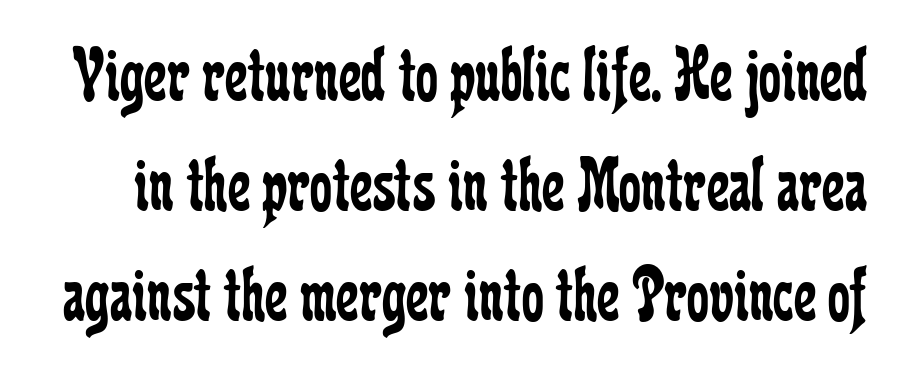
The image shows 79 px regular-weight, condensed serif type, upright; set normal line spacing (1.39x), normal letter spacing, not underlined; low stroke contrast and a medium x-height.
